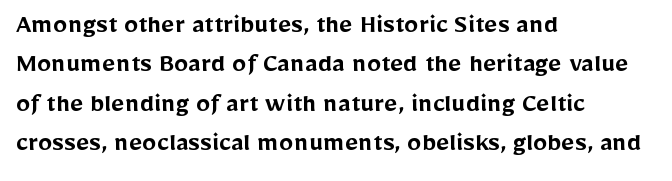
The setting favours the left margin, as ordinary paragraphs usually do. Reading down the column, the eye jumps a familiar distance to each next line. Regarding serifs, this sample does without them. This rendering features lettering with no underline. Heft: intermediate — a semibold.
